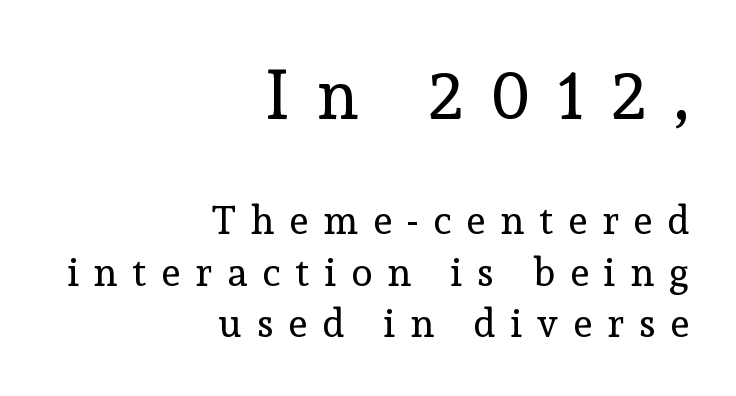
The image shows 69 px regular-weight serif type, upright; set right-aligned, normal line spacing (1.32x), unusually wide letter spacing (+0.39 em), not underlined; the first (top) block is 1.77x larger; a medium x-height.
